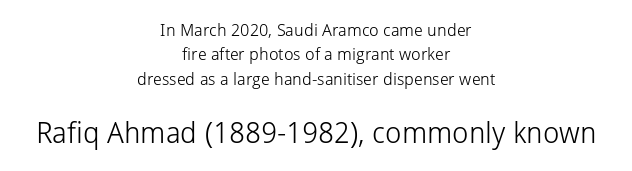
The image shows 29 px light sans-serif type, upright; set centered, normal line spacing (1.43x), normal letter spacing, not underlined; the second (bottom) block is 1.71x larger; low stroke contrast and a medium x-height.
